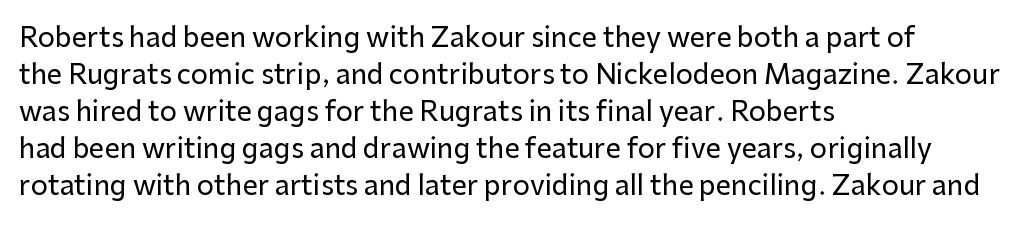
The image shows 27 px text type, upright; set left-aligned, normal line spacing (1.37x), normal letter spacing, not underlined.
